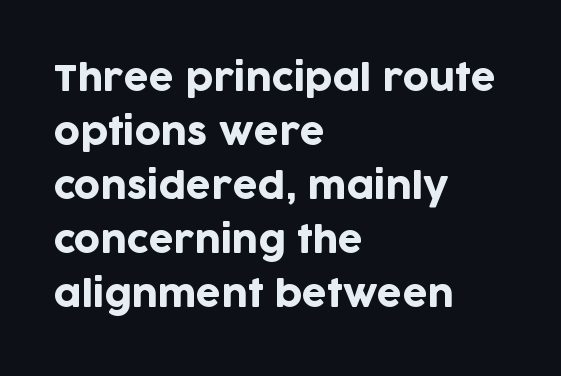
Q: Is the text italic (slanted)? A: No, it is upright.
Q: Is the typeface a serif or a sans-serif typeface? A: Sans-serif.
Q: Is the text underlined? A: No.
Q: How is the paragraph aligned? A: Left-aligned.
Q: Is the spacing between letters normal or unusually wide? A: Normal.
Q: Is the spacing between lines tight, normal or loose? A: Normal.
Q: Width (condensed, normal, or wide)? A: Normal.
Q: Stroke contrast? A: Low.
Q: x-height? A: Large.
Q: Monospaced? A: No.
